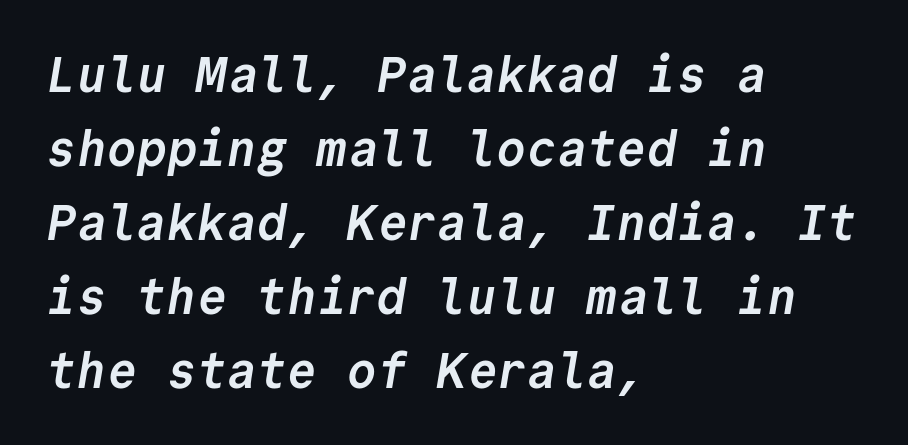
Q: Is the text bold? A: Yes.
Q: Is the typeface a serif or a sans-serif typeface? A: Sans-serif.
Q: Is the text underlined? A: No.
Q: How is the paragraph aligned? A: Left-aligned.
Q: Is the spacing between letters normal or unusually wide? A: Normal.
Q: Is the spacing between lines tight, normal or loose? A: Normal.
Q: Width (condensed, normal, or wide)? A: Normal.
Q: Stroke contrast? A: Low.
Q: x-height? A: Medium.
Q: Monospaced? A: Yes.
